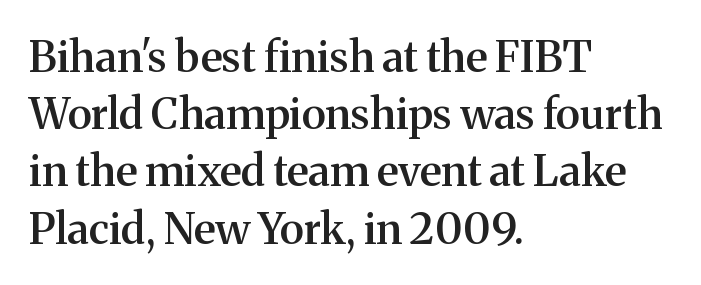
The image shows 43 px semibold serif type, upright; set left-aligned, normal line spacing (1.33x), normal letter spacing, not underlined; medium stroke contrast and a medium x-height.
